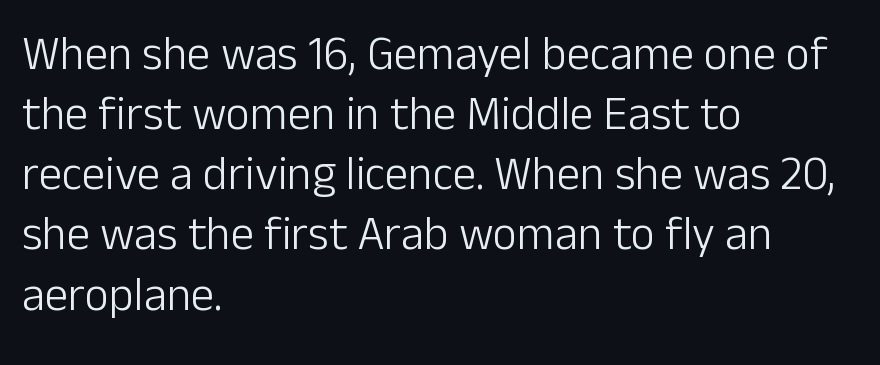
Q: Is the text bold? A: No.
Q: Is the text italic (slanted)? A: No, it is upright.
Q: Is the typeface a serif or a sans-serif typeface? A: Sans-serif.
Q: Is the text underlined? A: No.
Q: How is the paragraph aligned? A: Left-aligned.
Q: Is the spacing between letters normal or unusually wide? A: Normal.
Q: Is the spacing between lines tight, normal or loose? A: Normal.
Q: Width (condensed, normal, or wide)? A: Normal.
Q: Stroke contrast? A: Low.
Q: x-height? A: Medium.
Q: Monospaced? A: No.
